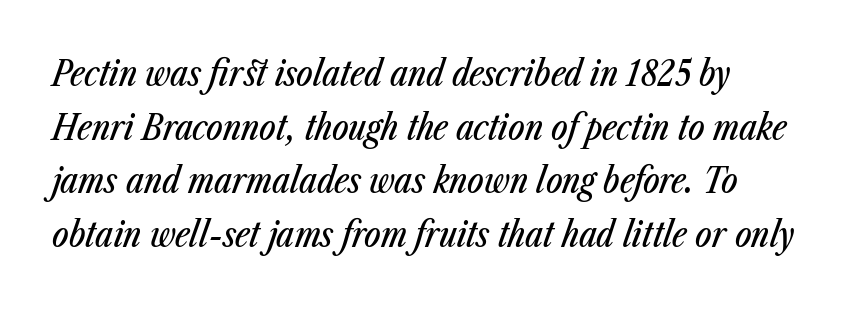
The image shows 35 px condensed type, italic (leaning right); set normal line spacing (1.53x), normal letter spacing, not underlined; low stroke contrast and a medium x-height.
